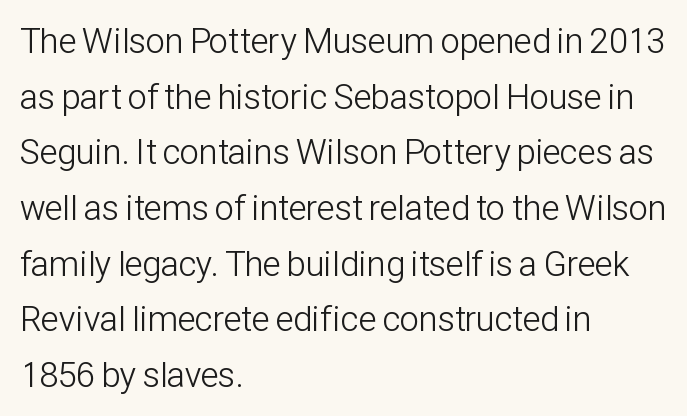
{"serif": "no", "italic": "no", "bold": "no", "weight": "light", "width": "condensed", "stroke_contrast": "low", "x_height": "medium", "monospaced": "no", "underline": "no", "align": "left", "line_spacing": "normal", "line_spacing_ratio": 1.59, "letter_spacing": "normal", "letter_spacing_em": 0.0, "glyph_px": 35}
